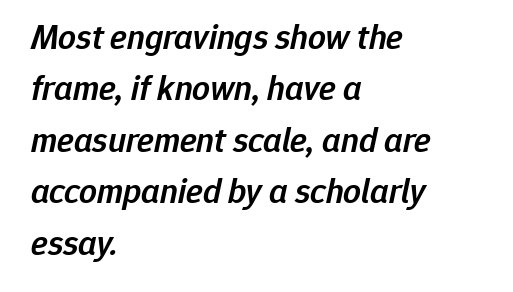
Type without underlining. Character widths vary here, with narrow letters taking less room than wide ones. An italicized treatment has been applied to the whole sample. A bit beefed up — I'd call it semibold rather than bold. The ragged edge is on the right, which tells us the setting is flush left.
